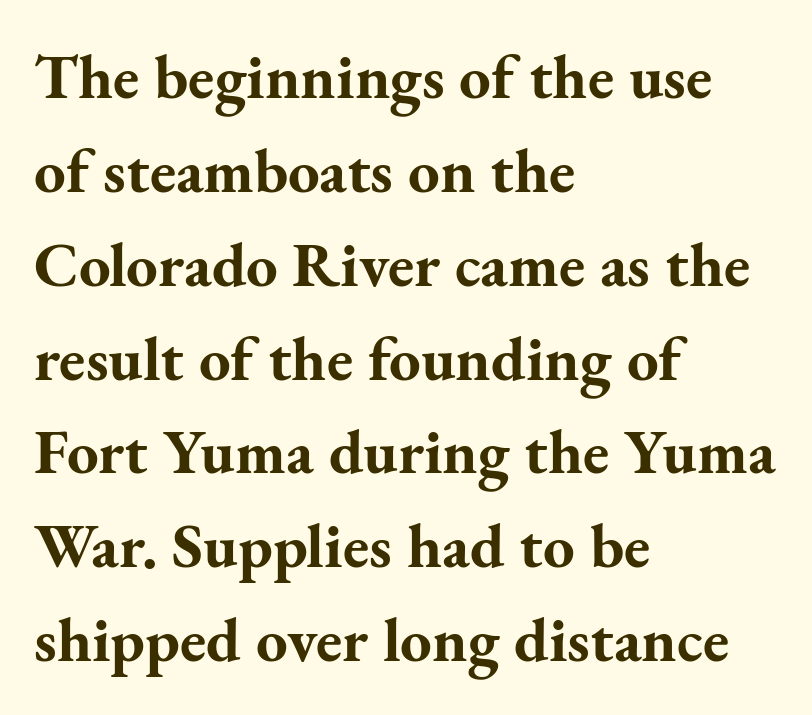
{"serif": "yes", "italic": "no", "bold": "yes", "weight": "bold", "width": "normal", "stroke_contrast": "medium", "x_height": "small", "monospaced": "no", "underline": "no", "align": "left", "line_spacing": "normal", "line_spacing_ratio": 1.49, "letter_spacing": "normal", "letter_spacing_em": 0.0, "glyph_px": 63}
